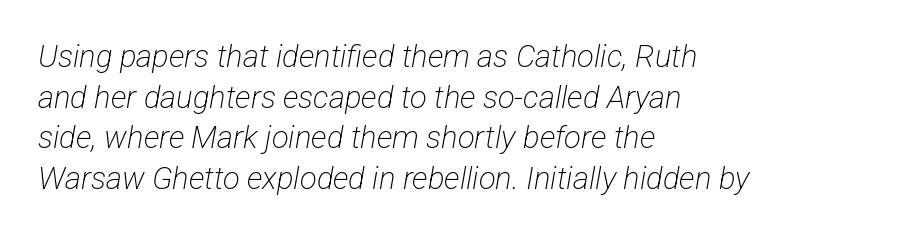
Q: Is the text bold? A: No.
Q: Is the typeface a serif or a sans-serif typeface? A: Sans-serif.
Q: Is the text underlined? A: No.
Q: How is the paragraph aligned? A: Left-aligned.
Q: Is the spacing between letters normal or unusually wide? A: Normal.
Q: Is the spacing between lines tight, normal or loose? A: Normal.
Q: Width (condensed, normal, or wide)? A: Condensed.
Q: Stroke contrast? A: Low.
Q: x-height? A: Medium.
Q: Monospaced? A: No.
